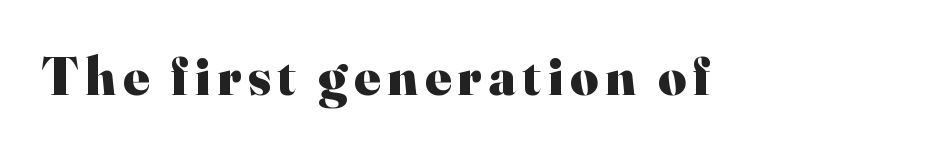
Q: Is the text bold? A: Yes.
Q: Is the text italic (slanted)? A: No, it is upright.
Q: Is the typeface a serif or a sans-serif typeface? A: Serif.
Q: Is the text underlined? A: No.
Q: Width (condensed, normal, or wide)? A: Normal.
Q: Stroke contrast? A: High.
Q: x-height? A: Small.
Q: Monospaced? A: No.
